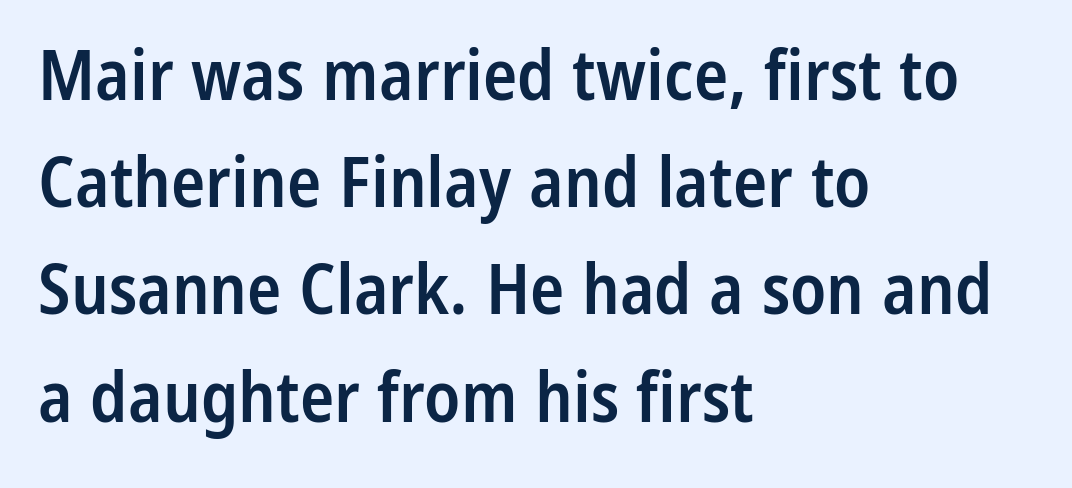
What stands out about the letter spacing? Nothing — it is the standard amount. In terms of letterform style, serifs are entirely absent. Students, observe: this is what conventionally led text looks like. The type sits square on the baseline with zero lean.
